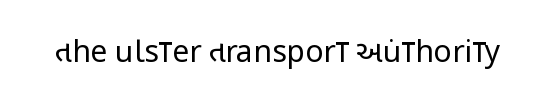
These lines are rendered in a variable-pitch font. The font sits on the lighter half of the weight spectrum, regular included. The horizontal fit of the characters is conventional and even. Rule under the text: the space is simply empty. No feet cap the strokes, marking this as sans-serif type.
